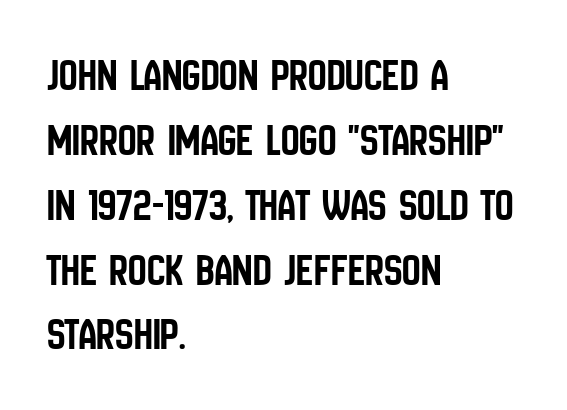
{"serif": "no", "italic": "no", "width": "condensed", "stroke_contrast": "low", "x_height": "large", "monospaced": "no", "underline": "no", "align": "left", "line_spacing": "normal", "line_spacing_ratio": 1.41, "letter_spacing": "normal", "letter_spacing_em": 0.0, "glyph_px": 46}
